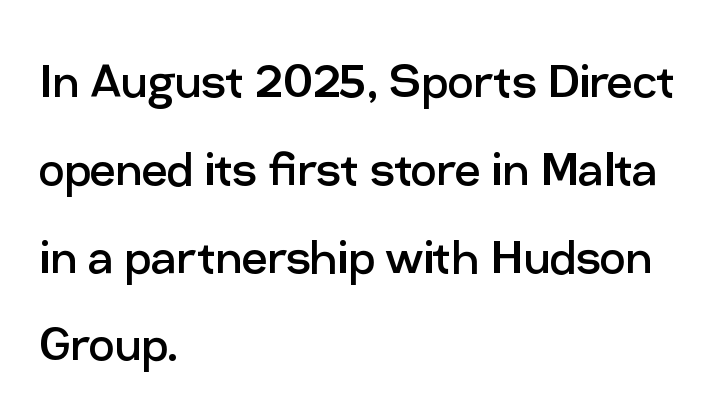
The image shows 57 px regular-weight sans-serif type, upright; set left-aligned, normal line spacing (1.54x), normal letter spacing, not underlined; low stroke contrast and a medium x-height.
